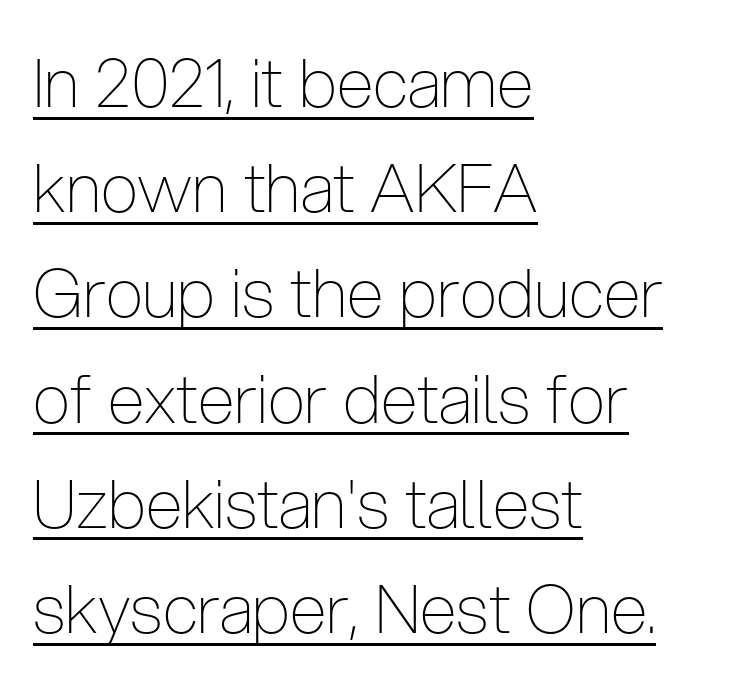
{"serif": "no", "italic": "no", "bold": "no", "weight": "thin", "width": "condensed", "stroke_contrast": "low", "x_height": "medium", "monospaced": "no", "underline": "yes", "align": "left", "line_spacing": "normal", "line_spacing_ratio": 1.57, "letter_spacing": "normal", "letter_spacing_em": 0.0, "glyph_px": 67}
